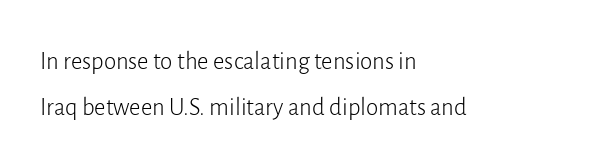
If you drew a line through each stem, it would be perfectly vertical. Spacing between characters is what you'd get straight out of the box. Anything drawn beneath the words? Only blank space. Typeset ragged right — the left edge is the straight one. The strokes are not fattened; the text isn't bold.
